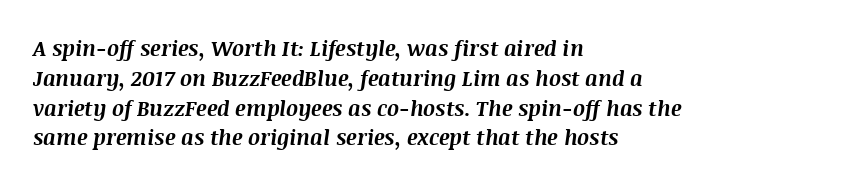
{"italic": "yes", "lean": "right", "slant_degrees": 8, "bold": "yes", "underline": "no", "align": "left", "line_spacing": "normal", "line_spacing_ratio": 1.42, "letter_spacing": "normal", "letter_spacing_em": 0.0, "glyph_px": 21}
